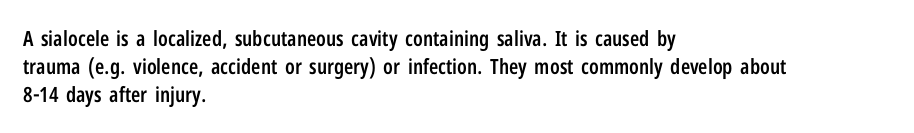
{"italic": "no", "bold": "semi", "underline": "no", "align": "left", "line_spacing": "normal", "line_spacing_ratio": 1.34, "letter_spacing": "normal", "letter_spacing_em": 0.0, "glyph_px": 21}
